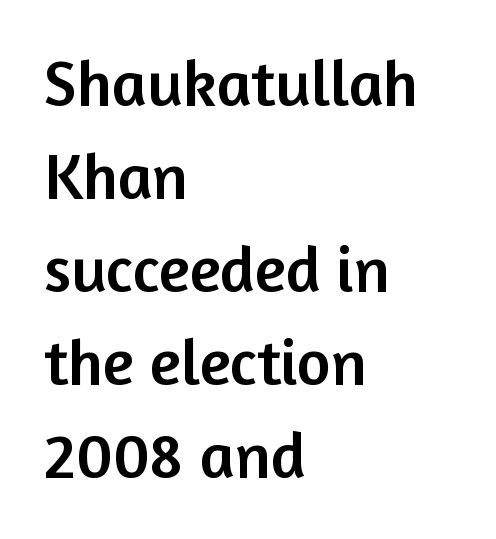
Q: Is the text italic (slanted)? A: No, it is upright.
Q: Is the typeface a serif or a sans-serif typeface? A: Sans-serif.
Q: Is the text underlined? A: No.
Q: How is the paragraph aligned? A: Left-aligned.
Q: Is the spacing between letters normal or unusually wide? A: Normal.
Q: Is the spacing between lines tight, normal or loose? A: Normal.
Q: Width (condensed, normal, or wide)? A: Normal.
Q: Stroke contrast? A: Low.
Q: x-height? A: Medium.
Q: Monospaced? A: No.
